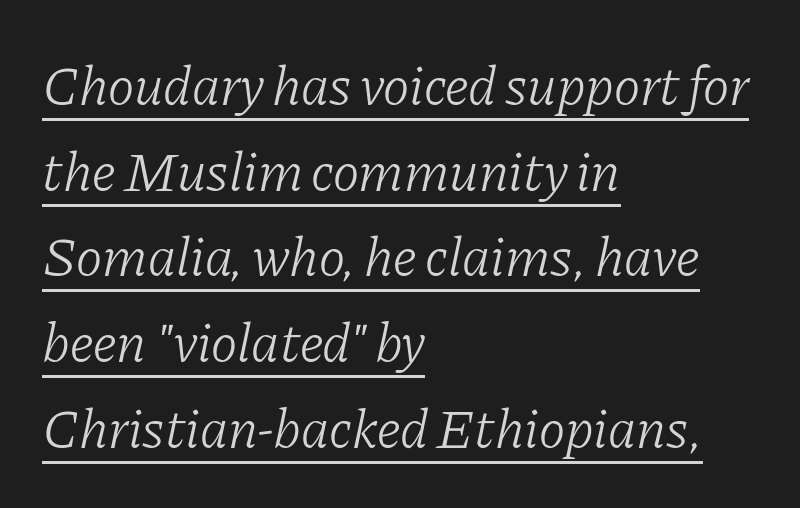
The image shows 56 px light serif type, italic (leaning right); set left-aligned, normal line spacing (1.53x), normal letter spacing, underlined; low stroke contrast and a medium x-height.
